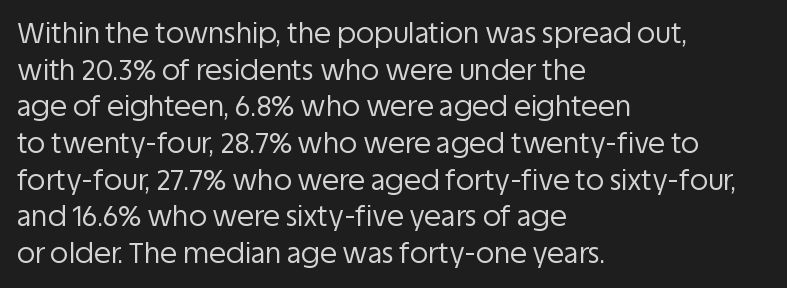
Weight: regular or lighter. No extra tracking has been applied to these lines. I'd call this a sans setting — the letters go barefoot. You could not count columns in this text — the font is proportionally spaced.
